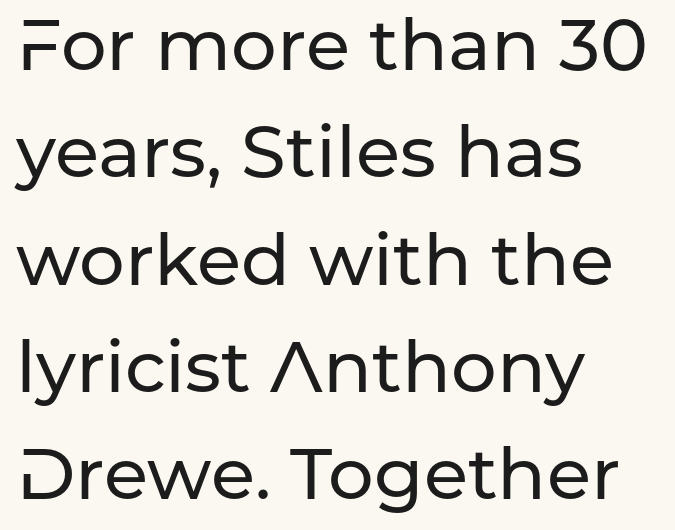
{"serif": "no", "italic": "no", "width": "normal", "stroke_contrast": "low", "x_height": "medium", "monospaced": "no", "underline": "no", "align": "left", "line_spacing": "normal", "line_spacing_ratio": 1.49, "letter_spacing": "normal", "letter_spacing_em": 0.0, "glyph_px": 72}
